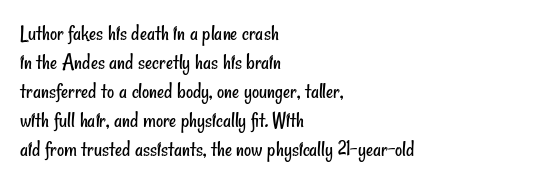
The image shows 22 px text type; set left-aligned, normal line spacing (1.32x), normal letter spacing, not underlined.
